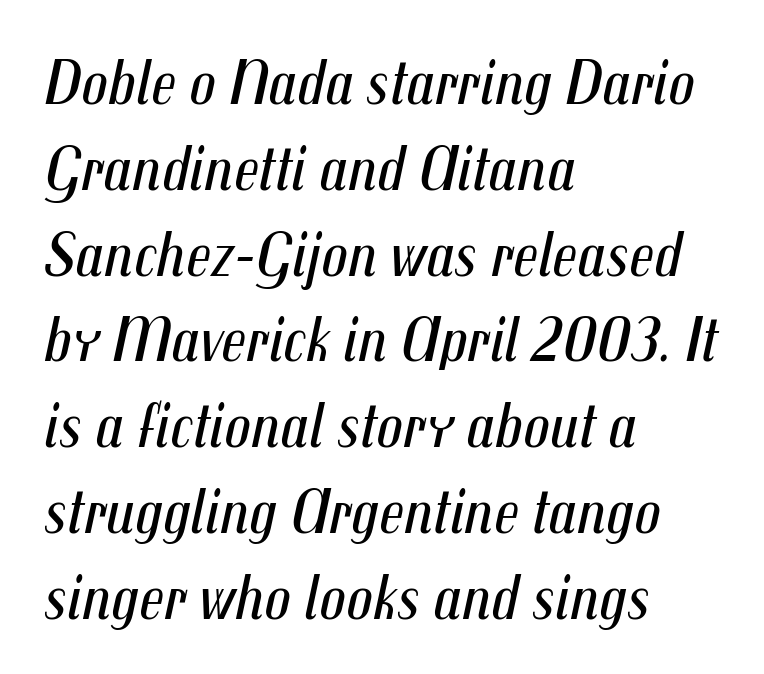
Whoever set this chose a conventional vertical rhythm. How are the letters spaced? Ordinarily, with no added tracking. Each row of text sits above clean, open space. It's the slanting kind of type.
